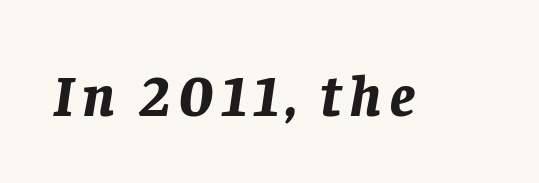
{"italic": "yes", "lean": "right", "slant_degrees": 8, "bold": "yes", "weight": "bold", "width": "normal", "stroke_contrast": "low", "x_height": "large", "monospaced": "no", "underline": "no", "glyph_px": 59}
